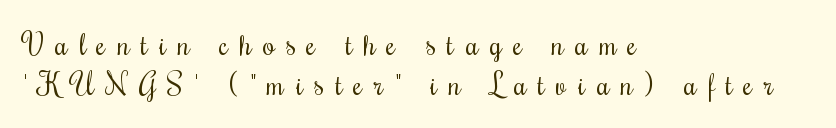
The image shows 30 px regular-weight, condensed type; set left-aligned, normal line spacing (1.35x), unusually wide letter spacing (+0.38 em), not underlined; medium stroke contrast and a small x-height.
